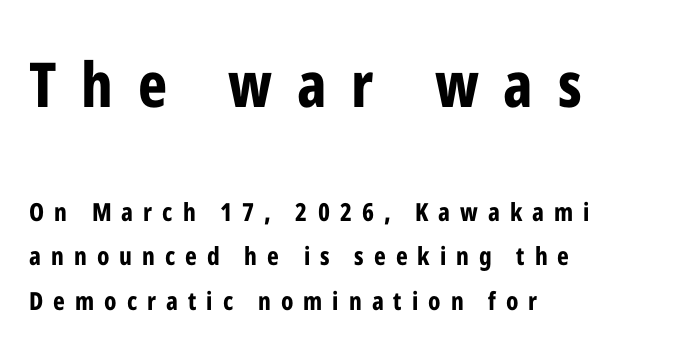
{"serif": "no", "italic": "no", "bold": "yes", "weight": "bold", "width": "condensed", "stroke_contrast": "low", "x_height": "medium", "monospaced": "no", "underline": "no", "align": "left", "line_spacing_ratio": 1.78, "letter_spacing": "wide", "letter_spacing_em": 0.4, "larger_block": "first", "size_ratio": 2.48, "glyph_px": 62}
